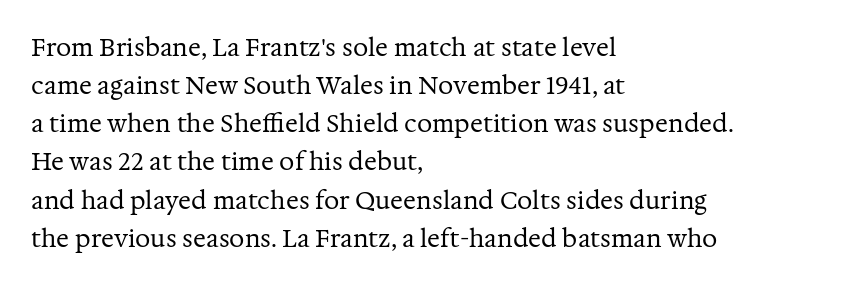
{"italic": "no", "bold": "no", "underline": "no", "align": "left", "line_spacing": "normal", "line_spacing_ratio": 1.59, "letter_spacing": "normal", "letter_spacing_em": 0.0, "glyph_px": 24}
